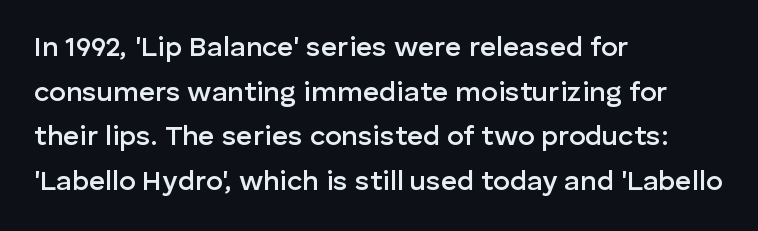
The image shows 28 px semibold sans-serif type, upright; set left-aligned, normal line spacing (1.59x), normal letter spacing, not underlined; low stroke contrast and a medium x-height.
